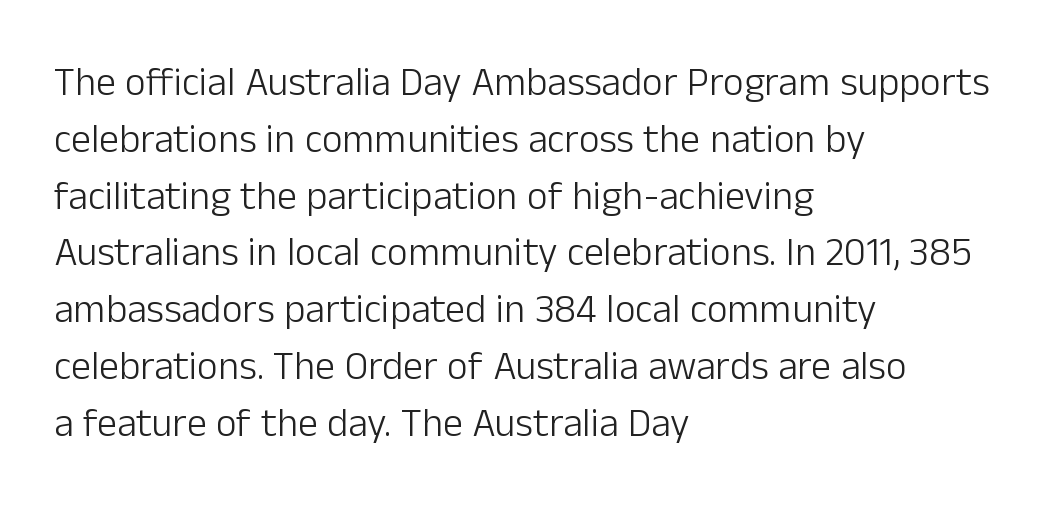
{"serif": "no", "italic": "no", "bold": "no", "weight": "light", "width": "normal", "stroke_contrast": "low", "x_height": "medium", "monospaced": "no", "underline": "no", "align": "left", "line_spacing": "normal", "line_spacing_ratio": 1.42, "letter_spacing": "normal", "letter_spacing_em": 0.0, "glyph_px": 40}
